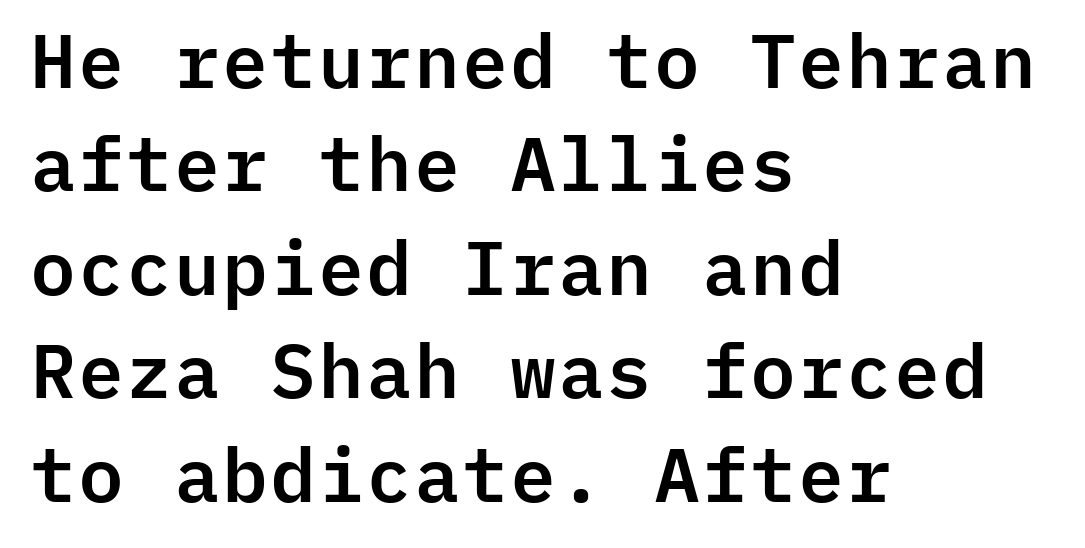
The rag falls on the right side of this text block. Note: no serifs on the glyphs. Do the characters align in a grid? Yes, the font is monospaced. Is the letter spacing exaggerated? No — it looks like the ordinary default.
